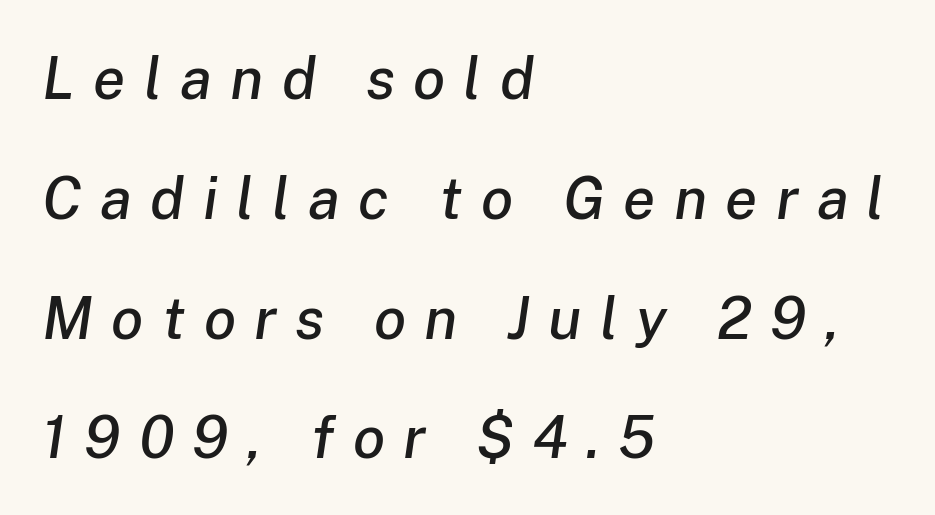
The image shows 59 px text type, italic (leaning right); set left-aligned, loose line spacing (2.03x), unusually wide letter spacing (+0.31 em), not underlined; low stroke contrast and a medium x-height.
